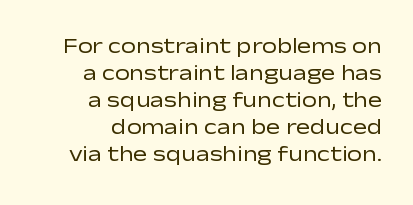
The image shows 21 px text type, upright; set right-aligned, normal line spacing (1.28x), normal letter spacing, not underlined.
